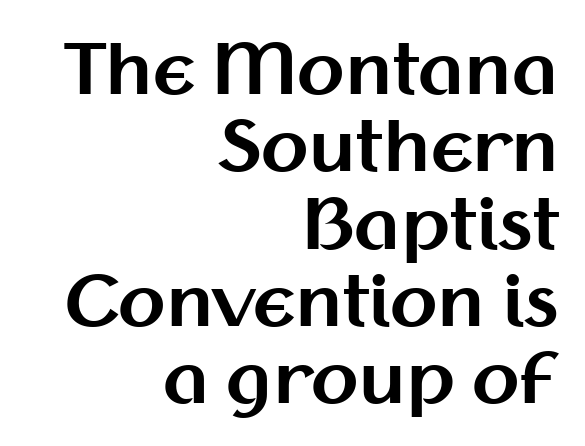
Where is the straight margin? On the right. Do the characters align in a grid? No, the font is proportional. Descender tails drop into unmarked territory. Here the glyphs are tracked normally, forming tight word shapes. Letterform terminals end flat and unadorned throughout the passage.
